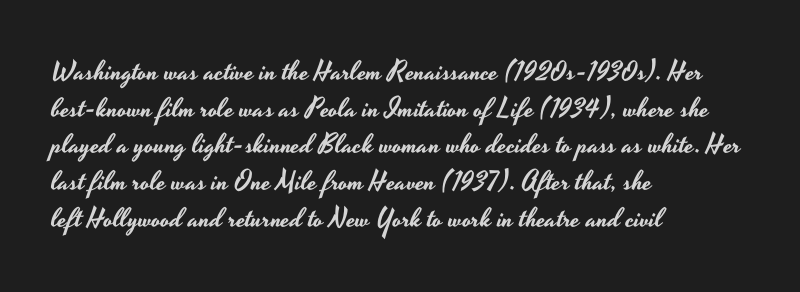
The image shows 27 px text type; set left-aligned, normal line spacing (1.36x), normal letter spacing, not underlined.
